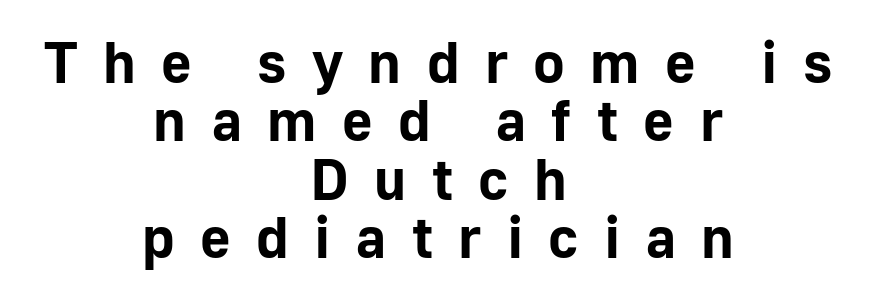
The image shows 59 px bold sans-serif type, upright; set centered, tight line spacing (0.99x), unusually wide letter spacing (+0.43 em), not underlined; low stroke contrast and a medium x-height.
